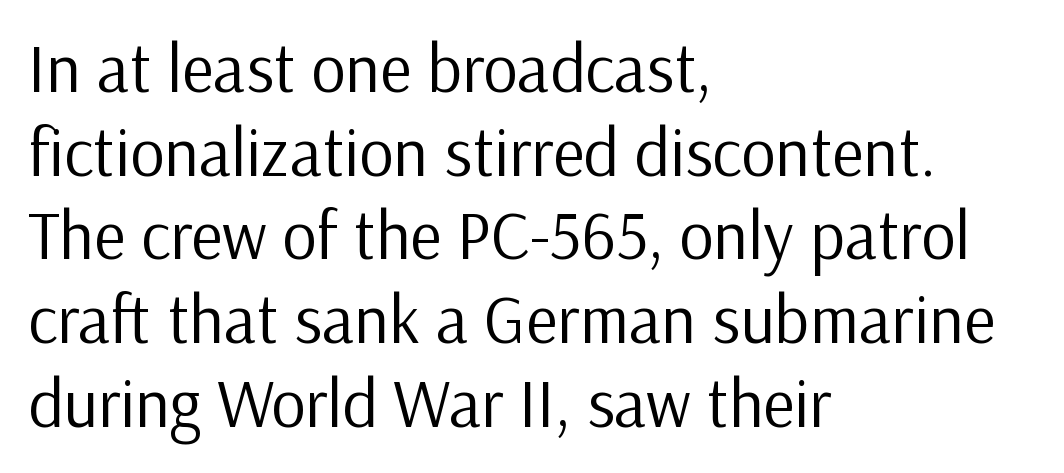
The image shows 68 px regular-weight sans-serif type, upright; set left-aligned, line spacing 1.23x, normal letter spacing, not underlined; low stroke contrast and a medium x-height.
